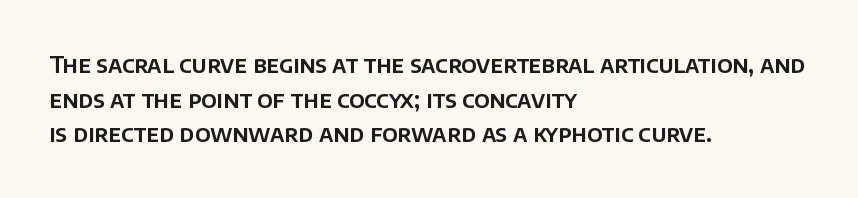
Students, observe: this is what conventionally led text looks like. Has an underline been added? It has not. Words appear dense and cohesive because spacing is normal. If you drew a ruler down the left edge, every line would touch it.
